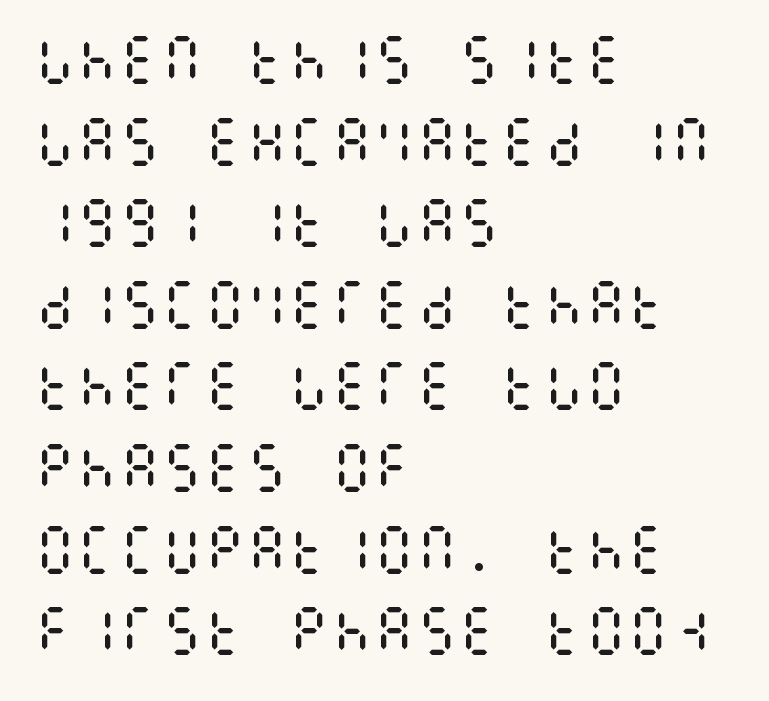
Q: Is the text bold? A: No.
Q: Is the text italic (slanted)? A: No, it is upright.
Q: Is the text underlined? A: No.
Q: How is the paragraph aligned? A: Left-aligned.
Q: Is the spacing between letters normal or unusually wide? A: Normal.
Q: Is the spacing between lines tight, normal or loose? A: Normal.
Q: Width (condensed, normal, or wide)? A: Condensed.
Q: Stroke contrast? A: Medium.
Q: x-height? A: Large.
